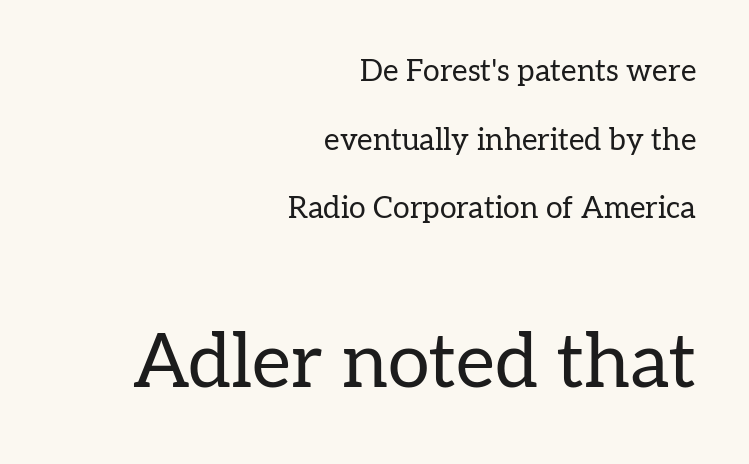
Q: Is the text bold? A: No.
Q: Is the text italic (slanted)? A: No, it is upright.
Q: Is the typeface a serif or a sans-serif typeface? A: Serif.
Q: Is the text underlined? A: No.
Q: How is the paragraph aligned? A: Right-aligned.
Q: Is the spacing between letters normal or unusually wide? A: Normal.
Q: Is the spacing between lines tight, normal or loose? A: Loose.
Q: Which block of text is set in a larger size, the first (top) or the second (bottom)? A: The second (bottom) one.
Q: Width (condensed, normal, or wide)? A: Normal.
Q: Stroke contrast? A: Low.
Q: x-height? A: Medium.
Q: Monospaced? A: No.
